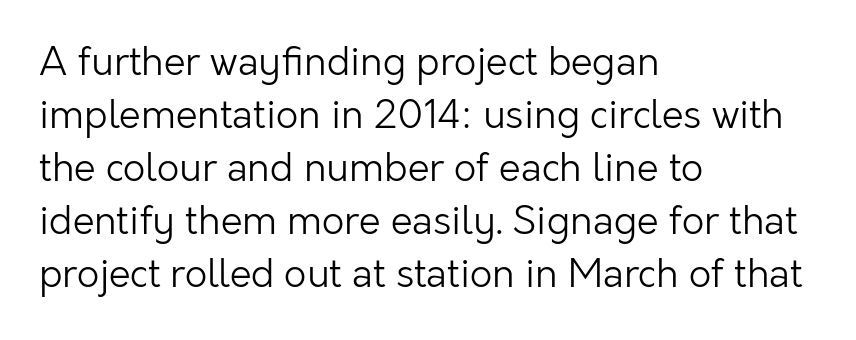
The image shows 39 px light sans-serif type, upright; set left-aligned, normal line spacing (1.36x), normal letter spacing, not underlined; low stroke contrast and a medium x-height.
